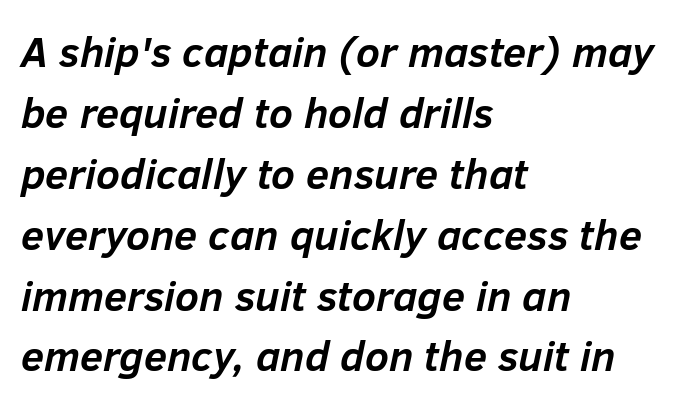
{"italic": "yes", "lean": "right", "slant_degrees": 12, "bold": "yes", "weight": "semibold", "width": "normal", "stroke_contrast": "low", "x_height": "medium", "monospaced": "no", "underline": "no", "align": "left", "line_spacing": "normal", "line_spacing_ratio": 1.45, "letter_spacing": "normal", "letter_spacing_em": 0.0, "glyph_px": 42}
